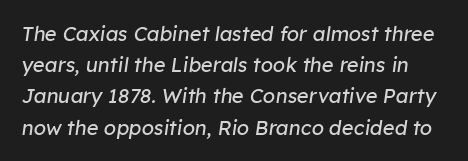
The image shows 20 px text type, italic (leaning right); set normal line spacing (1.56x), normal letter spacing, not underlined.
